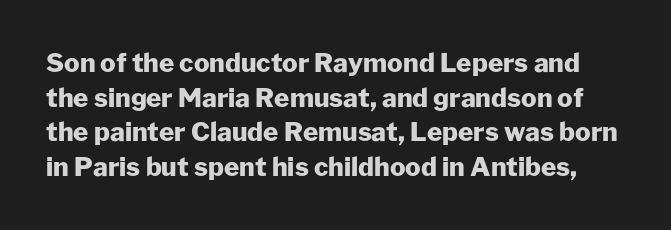
Horizontal bands of white between lines are of average thickness. Compared with typical body copy, the letter spacing here is the same. Type without underlining. Quick note: not italic, upright. The face used here has the dense, thick strokes of a bold.
